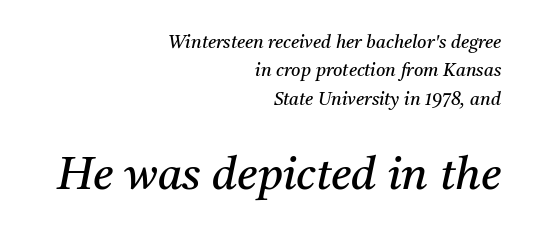
The image shows 45 px regular-weight serif type, italic (leaning right); set right-aligned, normal line spacing (1.57x), normal letter spacing, not underlined; the second (bottom) block is 2.5x larger; medium stroke contrast and a medium x-height.
